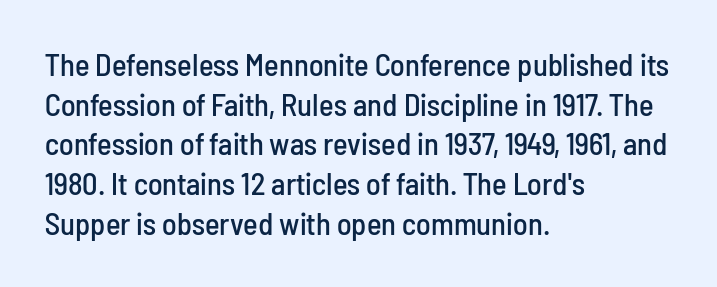
Q: Is the text italic (slanted)? A: No, it is upright.
Q: Is the typeface a serif or a sans-serif typeface? A: Sans-serif.
Q: Is the text underlined? A: No.
Q: How is the paragraph aligned? A: Left-aligned.
Q: Is the spacing between letters normal or unusually wide? A: Normal.
Q: Is the spacing between lines tight, normal or loose? A: Normal.
Q: Width (condensed, normal, or wide)? A: Condensed.
Q: Stroke contrast? A: Low.
Q: x-height? A: Medium.
Q: Monospaced? A: No.
